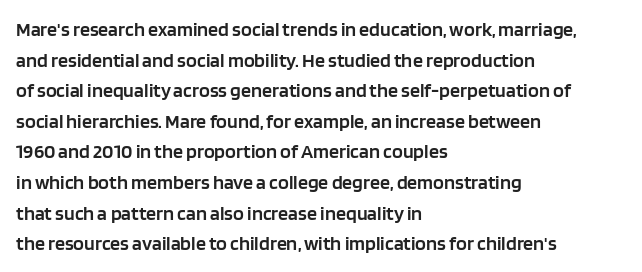
{"italic": "no", "bold": "semi", "underline": "no", "align": "left", "line_spacing": "normal", "line_spacing_ratio": 1.53, "letter_spacing": "normal", "letter_spacing_em": 0.0, "glyph_px": 20}
